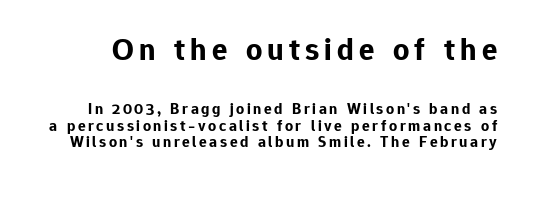
Q: Is the text bold? A: Yes.
Q: Is the text italic (slanted)? A: No, it is upright.
Q: Is the typeface a serif or a sans-serif typeface? A: Sans-serif.
Q: Is the text underlined? A: No.
Q: Is the spacing between lines tight, normal or loose? A: Tight.
Q: Which block of text is set in a larger size, the first (top) or the second (bottom)? A: The first (top) one.
Q: Width (condensed, normal, or wide)? A: Normal.
Q: Stroke contrast? A: Low.
Q: x-height? A: Medium.
Q: Monospaced? A: No.
